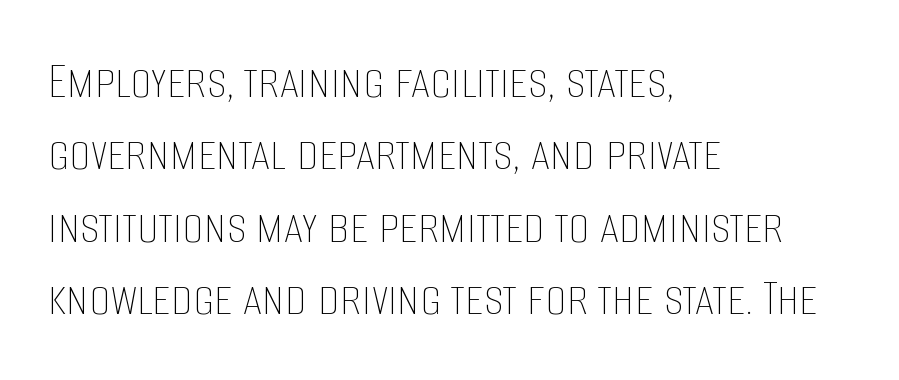
Is this a heavy cut? Hardly; it is regular or lighter. Quick note: underline off. Spacing verdict: proportional, widths tailored to each character. The paragraph shown leans on its left margin.
